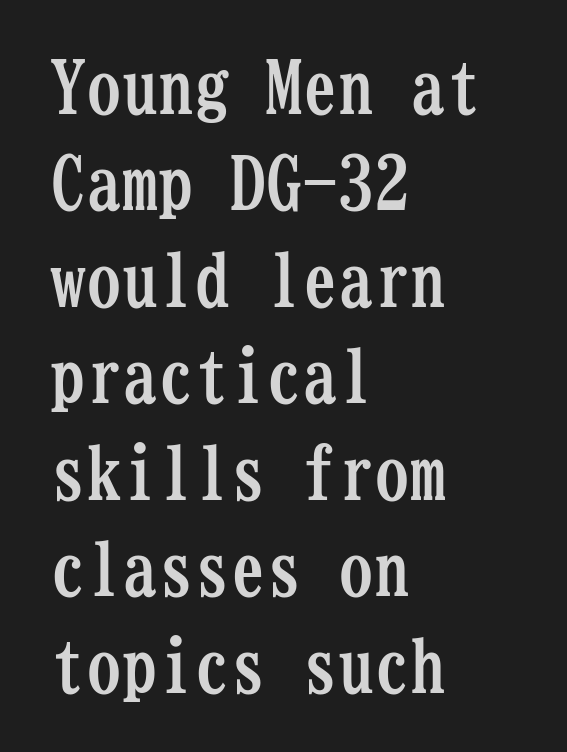
This sample keeps an unexceptional amount of space between lines. The letters are bold, with thick, heavy strokes. Each letter, wide or thin by design, is forced into the same width here. The specimen omits any rule beneath the text block's lines.
